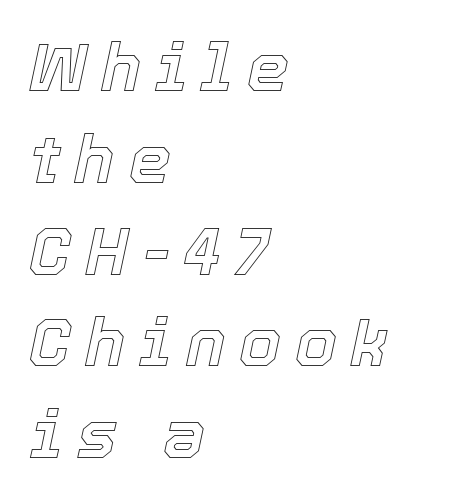
The image shows 67 px text type, italic (leaning right); set left-aligned, normal line spacing (1.37x), unusually wide letter spacing (+0.21 em), not underlined; a medium x-height.
